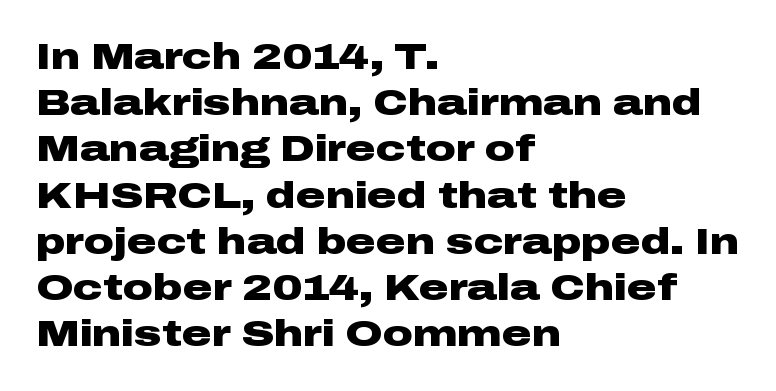
{"serif": "no", "italic": "no", "bold": "yes", "weight": "heavy", "width": "wide", "stroke_contrast": "low", "x_height": "medium", "monospaced": "no", "underline": "no", "align": "left", "line_spacing": "normal", "line_spacing_ratio": 1.25, "letter_spacing": "normal", "letter_spacing_em": 0.0, "glyph_px": 37}
